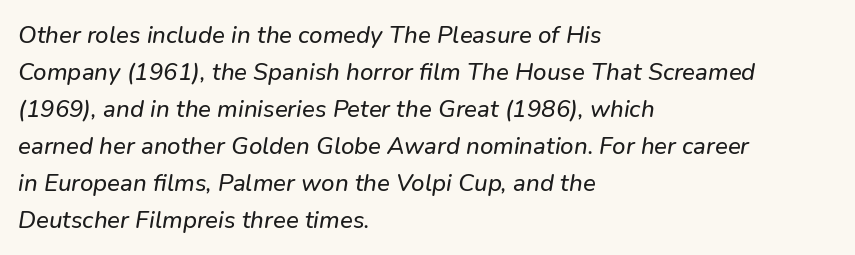
The space beneath each line is pristine and unruled. Nobody touched the tracking dial on this one. One-word summary of the alignment: left. The vertical gap from one line to the next is medium.
